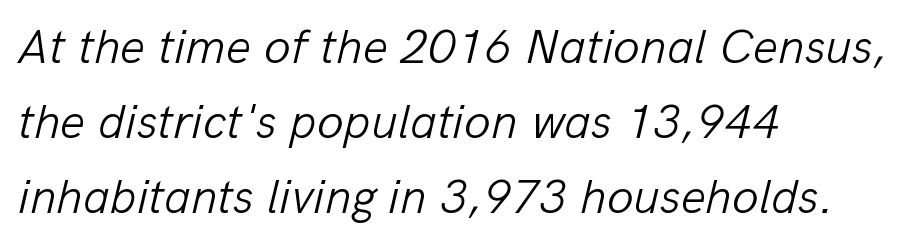
{"italic": "yes", "lean": "right", "slant_degrees": 13, "bold": "no", "weight": "light", "width": "normal", "stroke_contrast": "low", "x_height": "medium", "monospaced": "no", "underline": "no", "align": "left", "line_spacing": "normal", "line_spacing_ratio": 1.53, "letter_spacing": "normal", "letter_spacing_em": 0.0, "glyph_px": 49}
